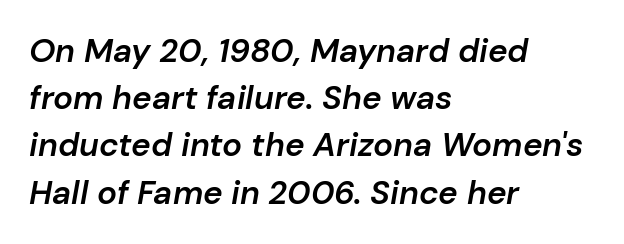
Vertical spacing — default. Rule under the text: the space is simply empty. The passage is arranged the way most books set body copy — flush left. Does the weight exceed regular? Yes, but only to semibold. Each letter keeps its own natural width here, so spacing adapts to shape. This sample uses plain, unmodified letter spacing.
